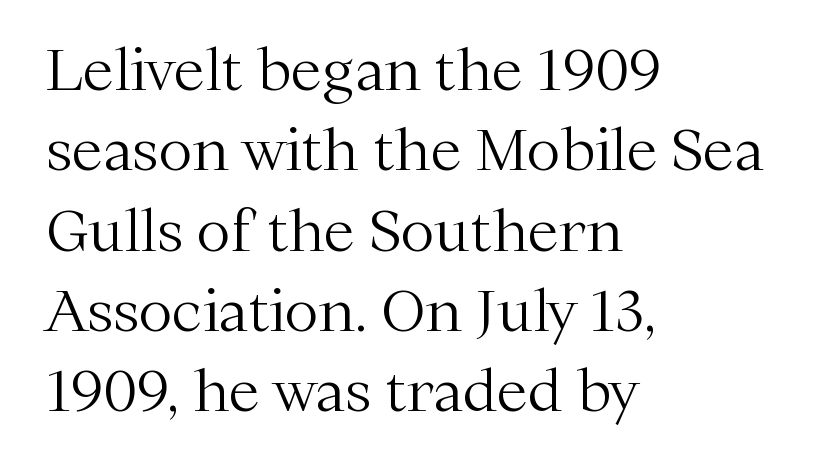
{"serif": "yes", "italic": "no", "bold": "no", "weight": "light", "width": "normal", "stroke_contrast": "medium", "x_height": "medium", "monospaced": "no", "underline": "no", "align": "left", "line_spacing": "normal", "line_spacing_ratio": 1.41, "letter_spacing": "normal", "letter_spacing_em": 0.0, "glyph_px": 57}
